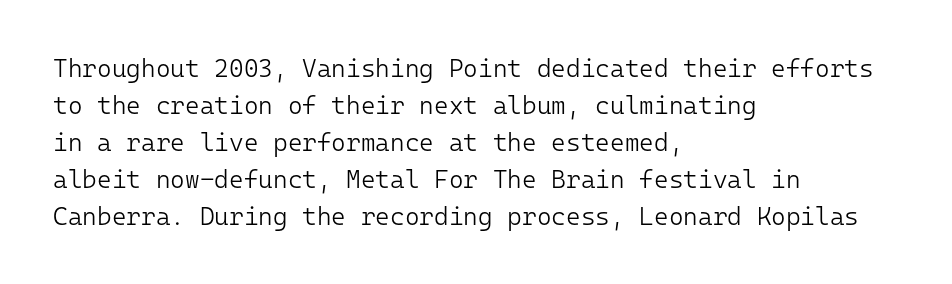
Q: Is the text bold? A: No.
Q: Is the text italic (slanted)? A: No, it is upright.
Q: Is the text underlined? A: No.
Q: How is the paragraph aligned? A: Left-aligned.
Q: Is the spacing between letters normal or unusually wide? A: Normal.
Q: Is the spacing between lines tight, normal or loose? A: Normal.
